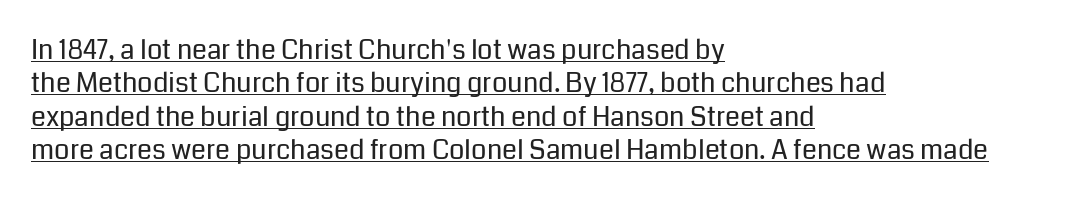
The image shows 27 px text type, upright; set left-aligned, line spacing 1.24x, normal letter spacing, underlined.
